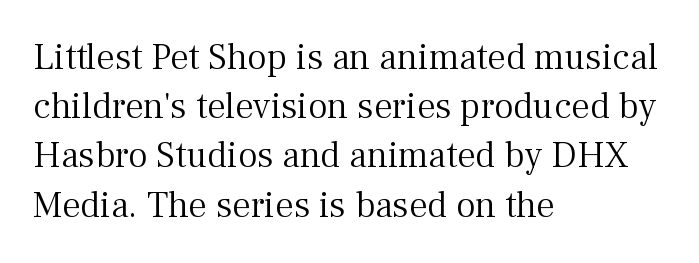
The designer went with a serif here, giving each stem small feet. In terms of letterspacing, this is plain default setting. A quiet, ordinary-to-light weight characterises the typeface. A classic flush-left, rag-right setting is used for this passage. What's the leading like? Ordinary, nothing unusual. You could not count columns in this text — the font is proportionally spaced.
